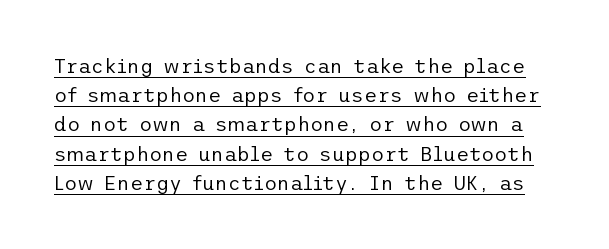
The rendering uses the underline text-decoration. The line-height multiplier appears to be the usual default. Compared with typical body copy, the letter spacing here is the same. This is the regular roman posture of the typeface.
